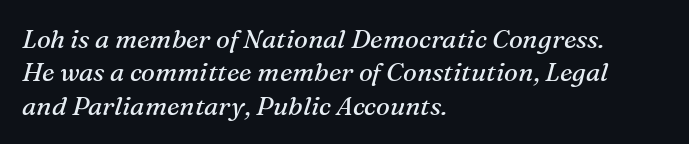
The image shows 26 px text type, italic (leaning right); set left-aligned, normal line spacing (1.28x), normal letter spacing, not underlined.
